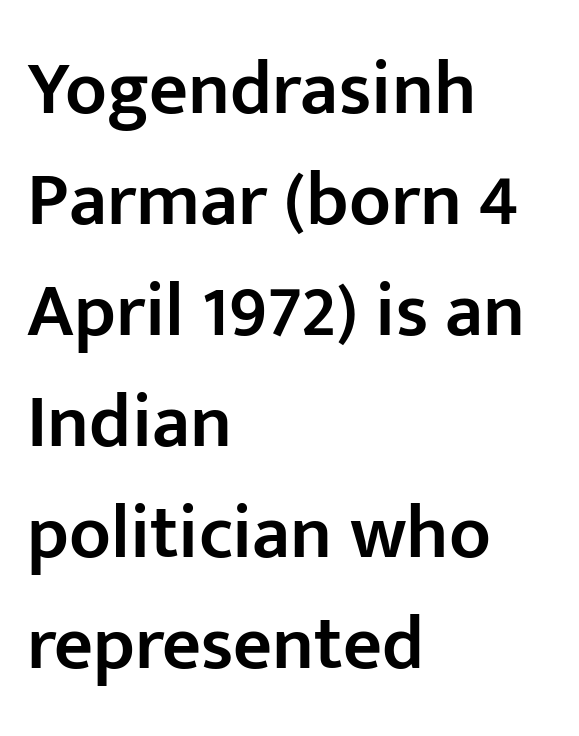
{"serif": "no", "italic": "no", "bold": "semi", "weight": "semibold", "width": "normal", "stroke_contrast": "low", "x_height": "medium", "monospaced": "no", "underline": "no", "align": "left", "line_spacing": "normal", "line_spacing_ratio": 1.46, "letter_spacing": "normal", "letter_spacing_em": 0.0, "glyph_px": 76}
